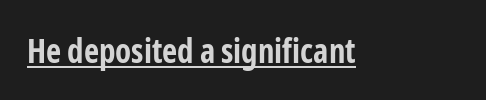
The image shows 33 px bold, condensed sans-serif type, upright; set normal letter spacing, underlined; low stroke contrast and a medium x-height.
